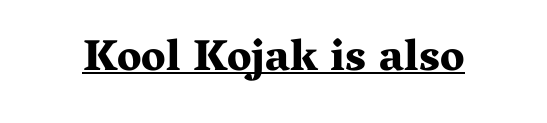
{"serif": "yes", "italic": "no", "bold": "yes", "weight": "bold", "width": "wide", "stroke_contrast": "medium", "x_height": "medium", "monospaced": "no", "underline": "yes", "align": "center", "letter_spacing": "normal", "letter_spacing_em": 0.0, "glyph_px": 44}
